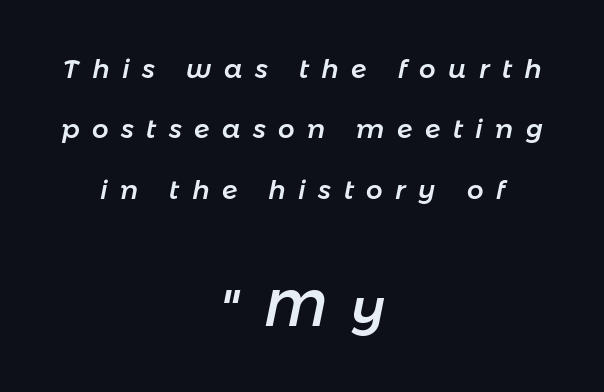
Unmarked baselines from the first word to the last. You could not count columns in this text — the font is proportionally spaced. The passage shown leans; its letterforms are oblique. Words appear elongated and porous because spacing is wide. Caption: multi-line text, centered on the measure.
